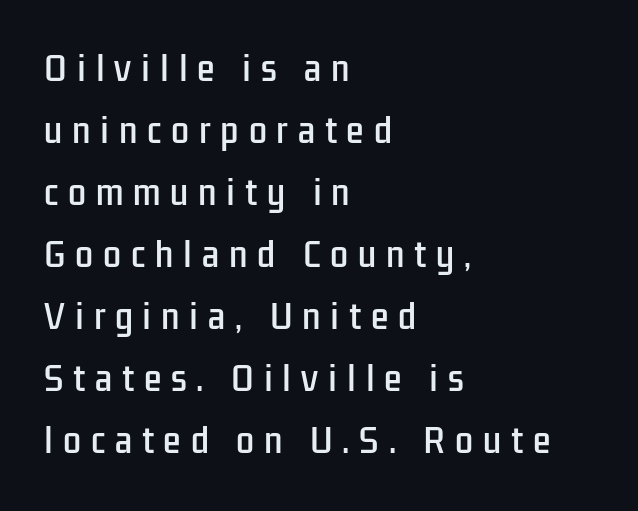
{"serif": "no", "italic": "no", "width": "condensed", "stroke_contrast": "low", "x_height": "medium", "monospaced": "no", "underline": "no", "align": "left", "line_spacing": "loose", "line_spacing_ratio": 1.94, "letter_spacing": "wide", "letter_spacing_em": 0.31, "glyph_px": 32}
